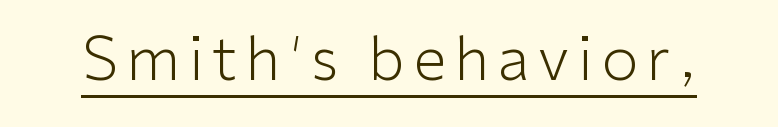
Q: Is the text bold? A: No.
Q: Is the text italic (slanted)? A: No, it is upright.
Q: Is the typeface a serif or a sans-serif typeface? A: Sans-serif.
Q: Is the text underlined? A: Yes.
Q: Width (condensed, normal, or wide)? A: Normal.
Q: Stroke contrast? A: Low.
Q: x-height? A: Medium.
Q: Monospaced? A: No.
